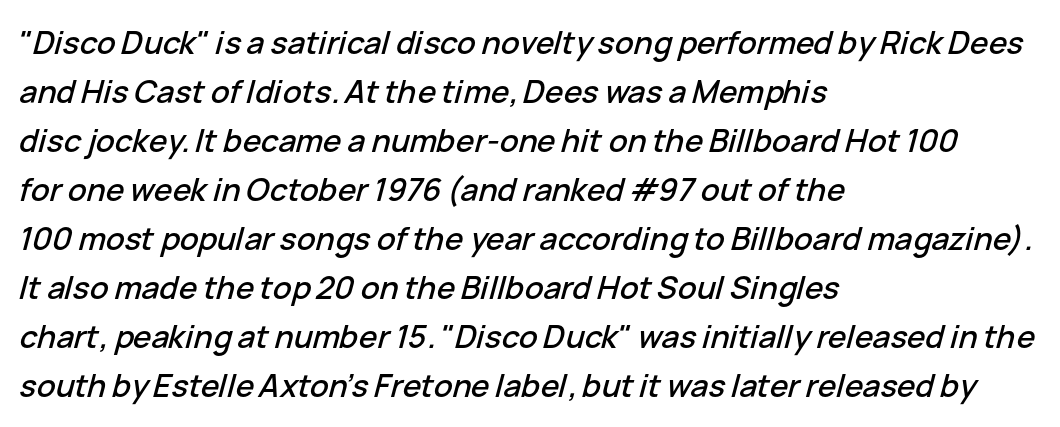
Q: Is the text italic (slanted)? A: Yes, it leans right by about 15 degrees.
Q: Is the text underlined? A: No.
Q: How is the paragraph aligned? A: Left-aligned.
Q: Is the spacing between letters normal or unusually wide? A: Normal.
Q: Is the spacing between lines tight, normal or loose? A: Normal.
Q: Width (condensed, normal, or wide)? A: Normal.
Q: Stroke contrast? A: Low.
Q: x-height? A: Medium.
Q: Monospaced? A: No.
